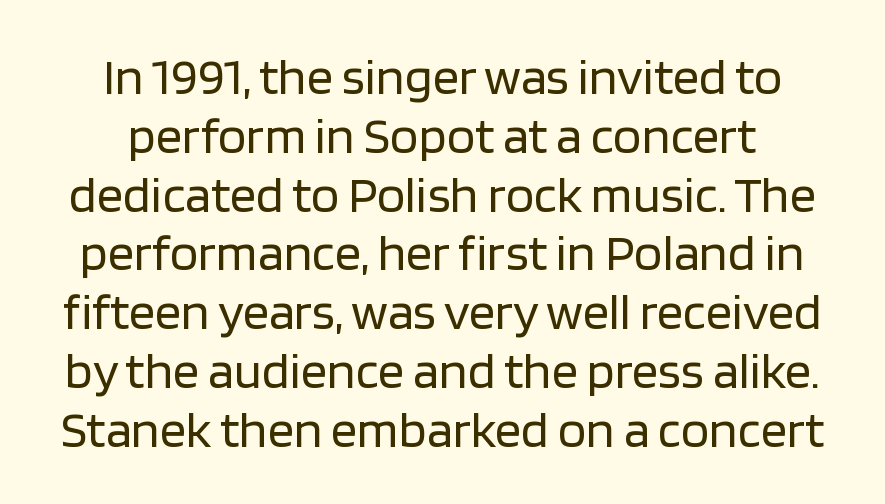
{"serif": "no", "italic": "no", "bold": "no", "weight": "regular", "width": "normal", "stroke_contrast": "low", "x_height": "large", "monospaced": "no", "underline": "no", "line_spacing": "tight", "line_spacing_ratio": 1.13, "letter_spacing": "normal", "letter_spacing_em": 0.0, "glyph_px": 52}
